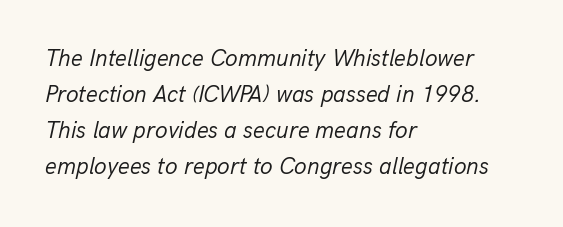
Left-aligned paragraph, ragged on the right. Evenly set lines give the paragraph a standard silhouette. The rendering applies a slant to the glyphs. How are the letters spaced? Ordinarily, with no added tracking. The typesetting does not lean heavy: it is not bold. Check the space under the baseline: it is left empty.
